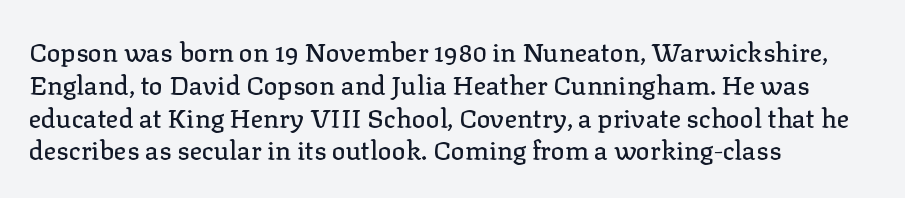
Q: Is the text italic (slanted)? A: No, it is upright.
Q: Is the text underlined? A: No.
Q: How is the paragraph aligned? A: Left-aligned.
Q: Is the spacing between letters normal or unusually wide? A: Normal.
Q: Is the spacing between lines tight, normal or loose? A: Normal.
